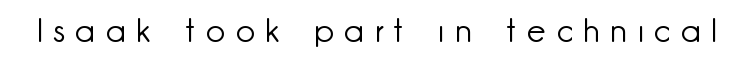
{"serif": "no", "italic": "no", "bold": "no", "weight": "light", "width": "normal", "stroke_contrast": "low", "x_height": "small", "monospaced": "no", "underline": "no", "letter_spacing": "wide", "letter_spacing_em": 0.33, "glyph_px": 33}
